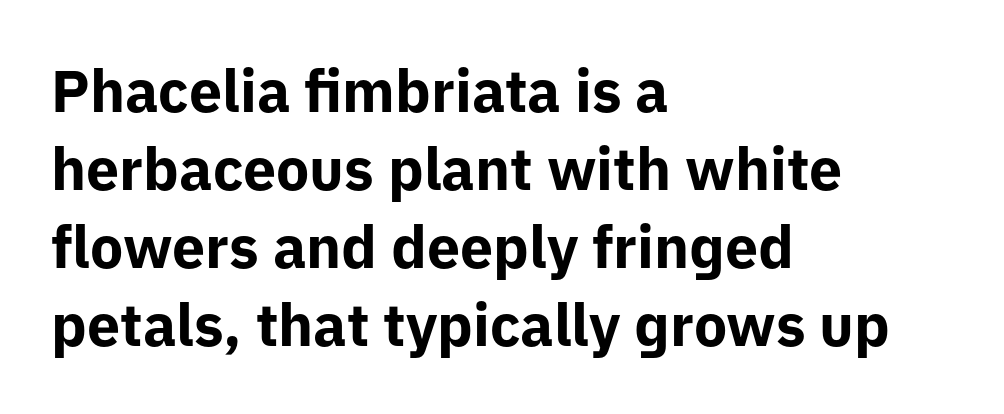
{"serif": "no", "italic": "no", "bold": "yes", "weight": "bold", "width": "normal", "stroke_contrast": "low", "x_height": "medium", "monospaced": "no", "underline": "no", "align": "left", "line_spacing": "normal", "line_spacing_ratio": 1.32, "letter_spacing": "normal", "letter_spacing_em": 0.0, "glyph_px": 59}
